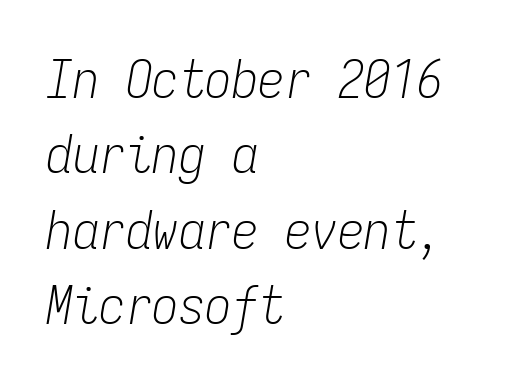
The image shows 53 px light, condensed type, italic (leaning right), monospaced; set left-aligned, normal line spacing (1.42x), normal letter spacing, not underlined; low stroke contrast and a medium x-height.
